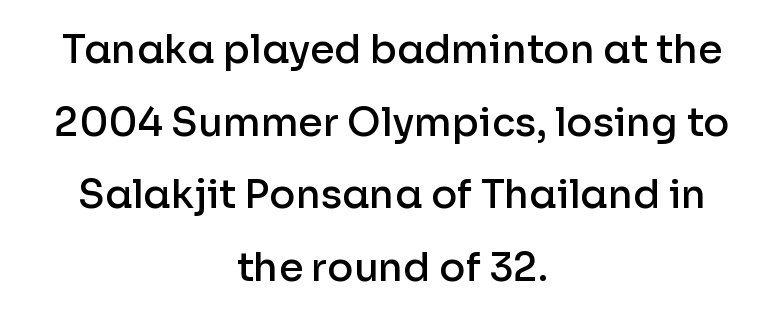
The rendering uses natural spacing where letterforms have individual widths. Upright lettering throughout. The type is set solid horizontally, with unmodified tracking. Horizontally, the lines are justified to the midpoint only.
